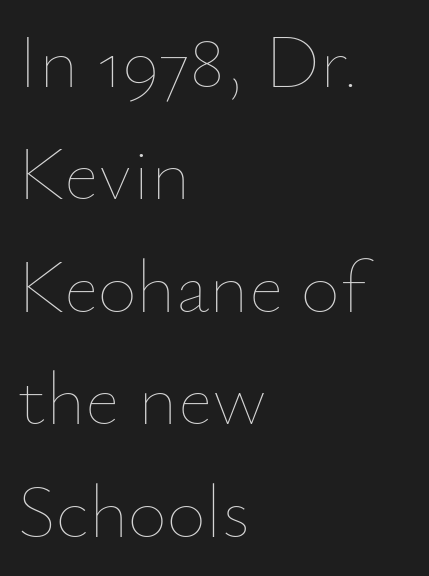
The image shows 76 px thin type, upright; set left-aligned, normal line spacing (1.48x), normal letter spacing, not underlined; low stroke contrast and a small x-height.
